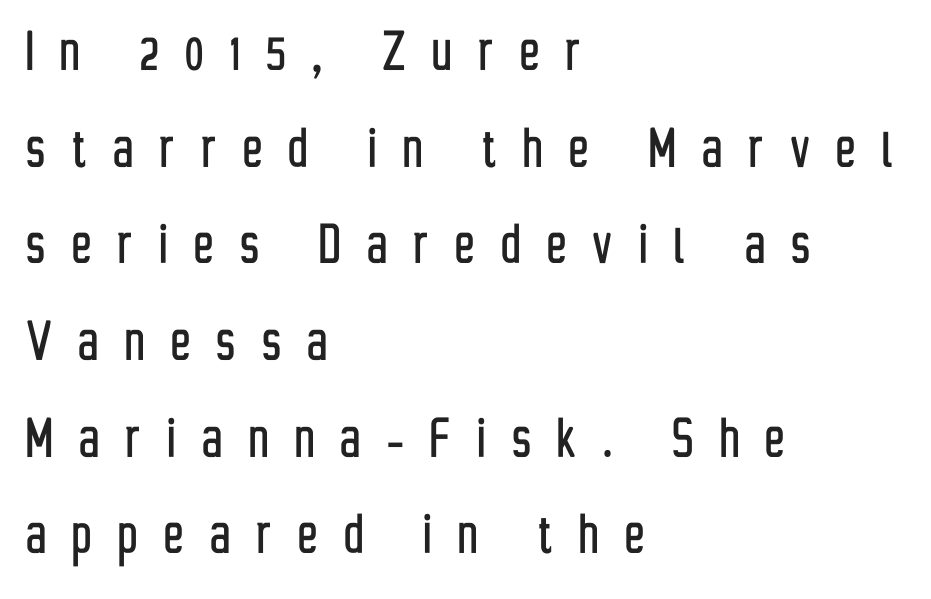
Q: Is the text italic (slanted)? A: No, it is upright.
Q: Is the typeface a serif or a sans-serif typeface? A: Sans-serif.
Q: Is the text underlined? A: No.
Q: How is the paragraph aligned? A: Left-aligned.
Q: Is the spacing between letters normal or unusually wide? A: Unusually wide.
Q: Is the spacing between lines tight, normal or loose? A: Normal.
Q: Width (condensed, normal, or wide)? A: Condensed.
Q: Stroke contrast? A: Low.
Q: x-height? A: Medium.
Q: Monospaced? A: No.
